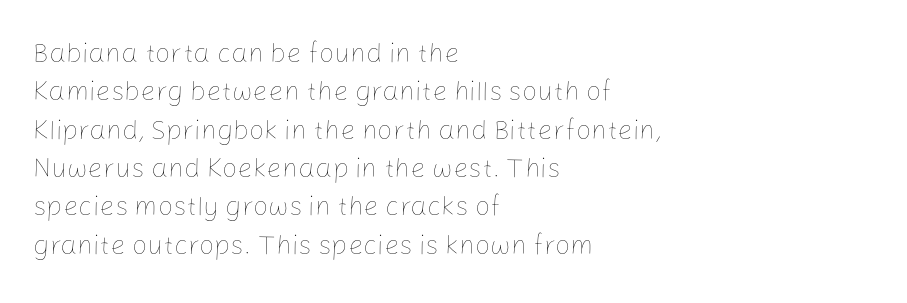
{"italic": "no", "bold": "no", "underline": "no", "align": "left", "line_spacing": "normal", "line_spacing_ratio": 1.42, "letter_spacing": "normal", "letter_spacing_em": 0.0, "glyph_px": 27}
